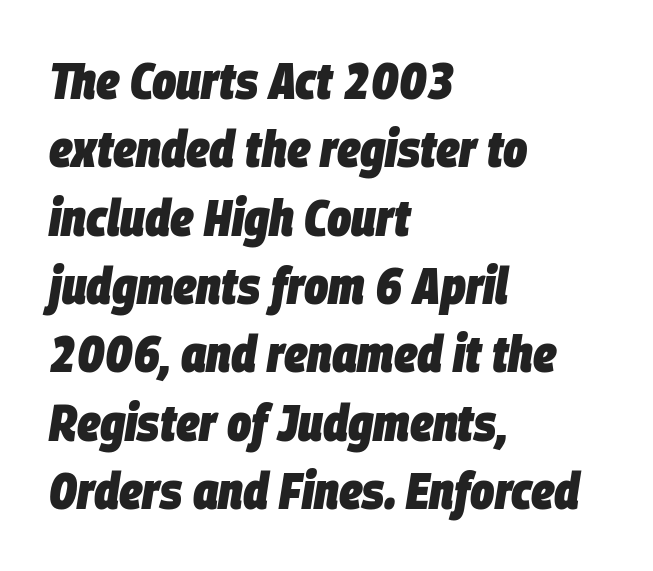
The image shows 51 px heavy, condensed type, italic (leaning right); set left-aligned, normal line spacing (1.34x), normal letter spacing, not underlined; low stroke contrast and a large x-height.
